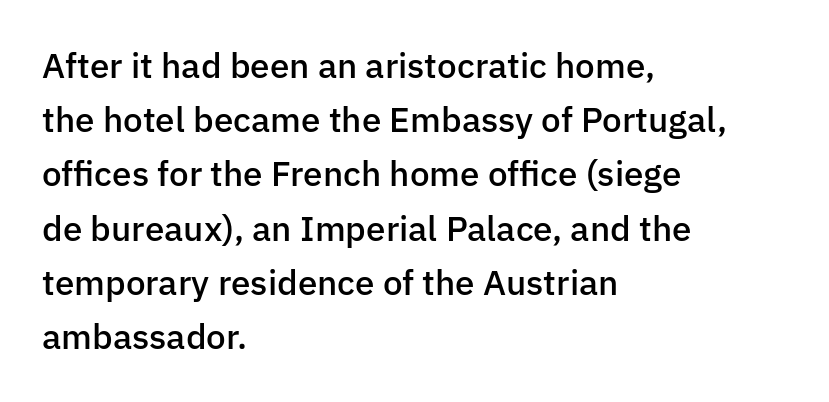
The image shows 35 px semibold sans-serif type, upright; set left-aligned, normal line spacing (1.55x), normal letter spacing, not underlined; low stroke contrast and a medium x-height.
